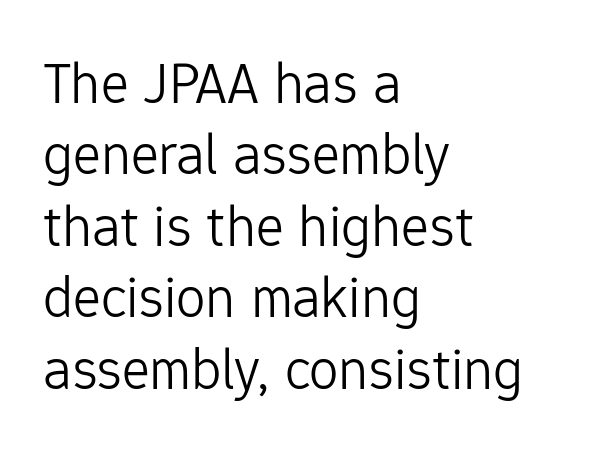
{"serif": "no", "italic": "no", "bold": "no", "weight": "light", "width": "normal", "stroke_contrast": "low", "x_height": "medium", "monospaced": "no", "underline": "no", "align": "left", "line_spacing_ratio": 1.21, "letter_spacing": "normal", "letter_spacing_em": 0.0, "glyph_px": 59}
